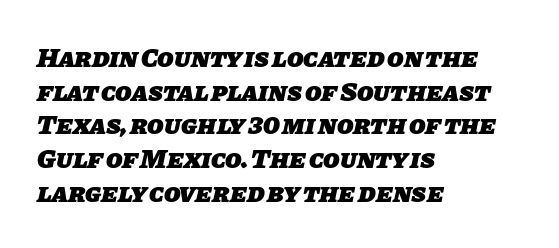
Q: Is the text bold? A: Yes.
Q: Is the text underlined? A: No.
Q: How is the paragraph aligned? A: Left-aligned.
Q: Is the spacing between letters normal or unusually wide? A: Normal.
Q: Is the spacing between lines tight, normal or loose? A: Normal.
